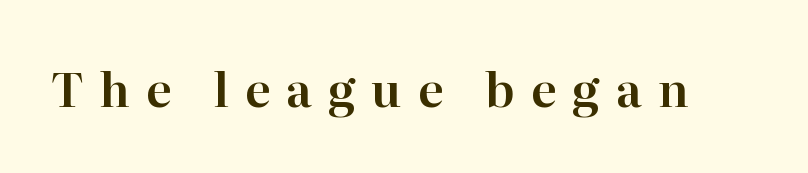
Glance below the letters and you will spot only blank space. Note the varied advance widths — an 'i' is clearly narrower than an 'm'. Each word looks stretched out because of the extra space between its letters. Each letter's strokes conclude with small projecting serifs. A roman cut, with each character standing at attention.
